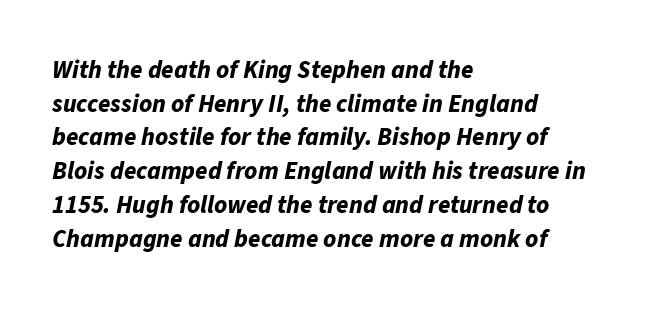
These lines were composed using italics. Evenly set lines give the paragraph a standard silhouette. The area under the type is left untouched. Standard letterfit; no display-style spreading of the glyphs. Heft: maximum for text — a bold. Horizontal alignment here is leftward, the default for most running prose.
